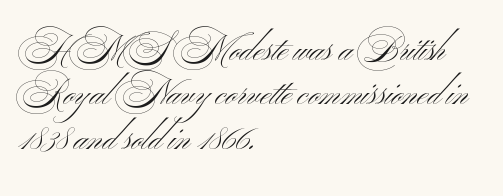
The image shows 36 px light, wide sans-serif type; set left-aligned, line spacing 1.23x, normal letter spacing, not underlined; medium stroke contrast and a small x-height.
